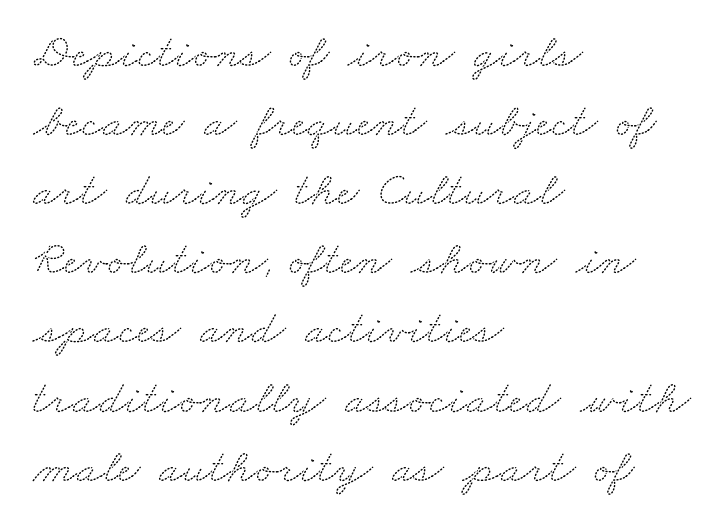
Descenders are the only things crossing below the line. The rag falls on the right side of this text block. Typographically, this falls in the serif category. Whoever set this chose a conventional vertical rhythm.
